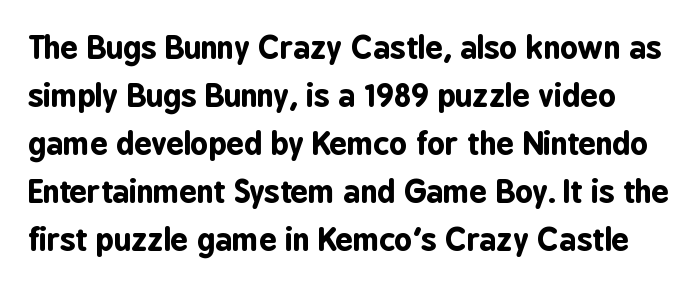
The image shows 31 px bold, condensed sans-serif type, upright; set normal line spacing (1.55x), normal letter spacing, not underlined; low stroke contrast and a medium x-height.
